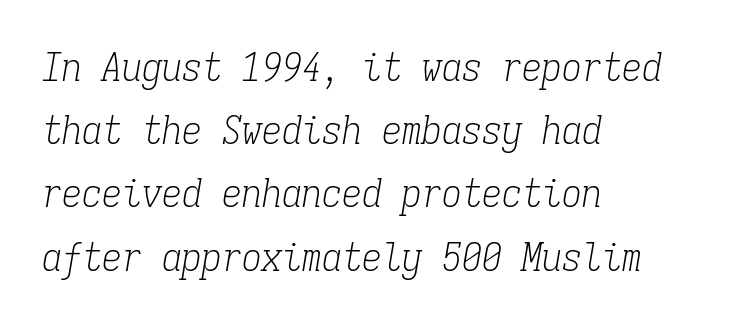
The image shows 40 px light, condensed serif type, italic (leaning right), monospaced; set left-aligned, normal line spacing (1.58x), normal letter spacing, not underlined; low stroke contrast and a medium x-height.
